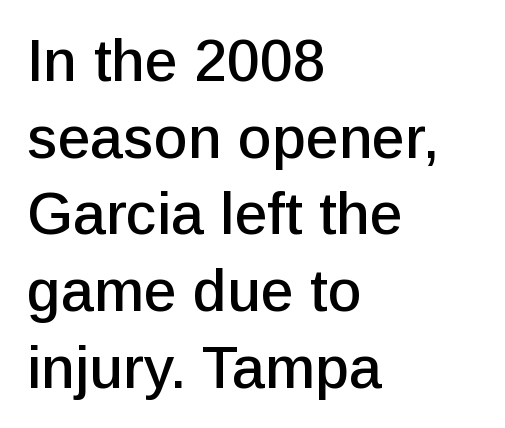
Q: Is the text italic (slanted)? A: No, it is upright.
Q: Is the typeface a serif or a sans-serif typeface? A: Sans-serif.
Q: Is the text underlined? A: No.
Q: How is the paragraph aligned? A: Left-aligned.
Q: Is the spacing between letters normal or unusually wide? A: Normal.
Q: Is the spacing between lines tight, normal or loose? A: Normal.
Q: Width (condensed, normal, or wide)? A: Normal.
Q: Stroke contrast? A: Low.
Q: x-height? A: Medium.
Q: Monospaced? A: No.
